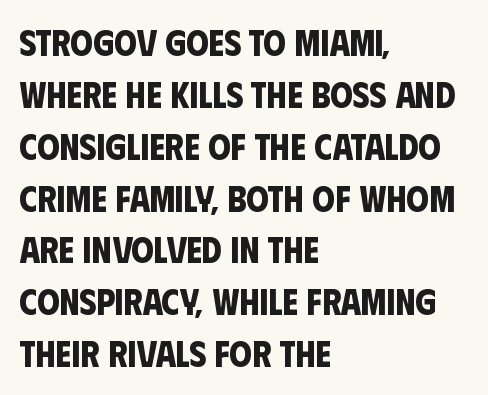
{"serif": "no", "bold": "yes", "weight": "bold", "width": "condensed", "stroke_contrast": "low", "x_height": "large", "monospaced": "no", "underline": "no", "align": "left", "line_spacing": "normal", "line_spacing_ratio": 1.44, "letter_spacing": "normal", "letter_spacing_em": 0.0, "glyph_px": 36}
